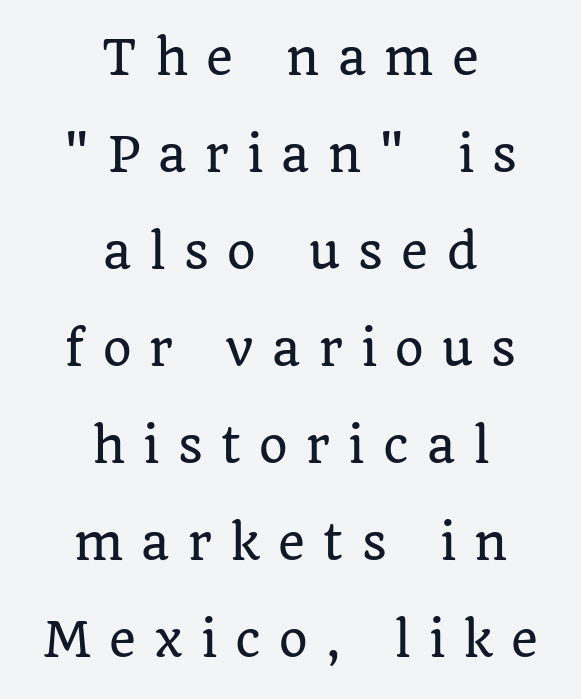
This rendering uses center alignment, leaving both contours irregular but symmetric. Italic? Not at all — the glyphs are vertical. A typesetter would call this heavily tracked-out type. The foot of each line stays bare and open. You could not count columns in this text — the font is proportionally spaced.
